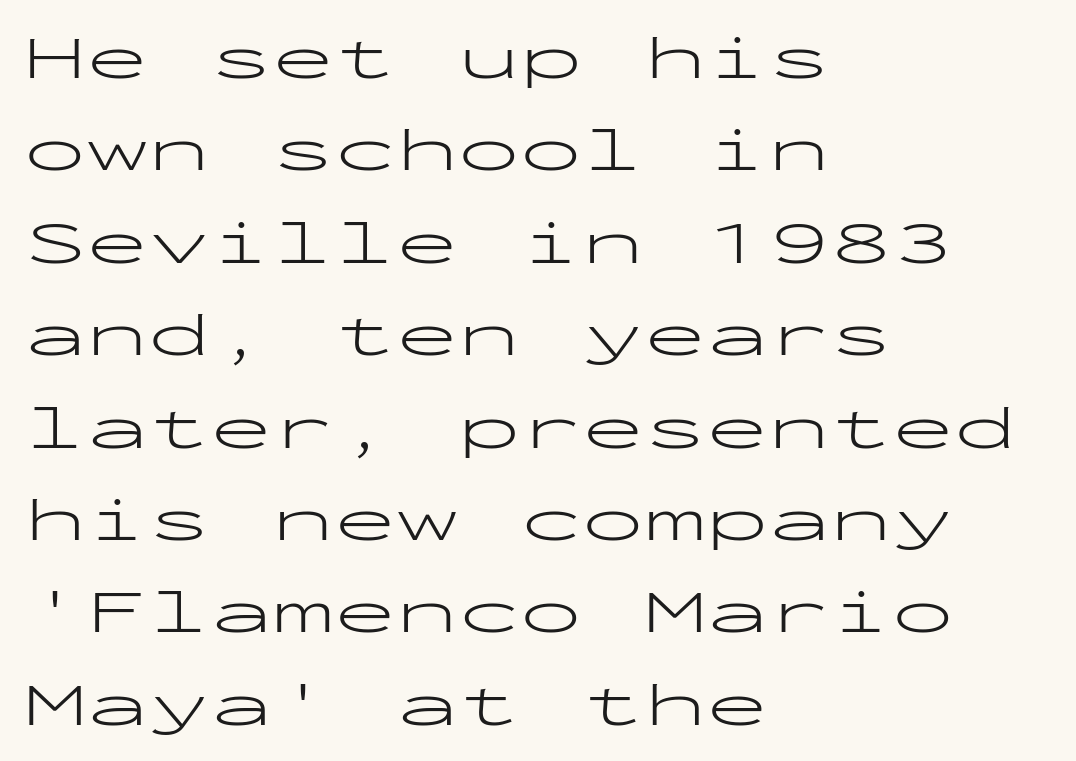
{"serif": "no", "italic": "no", "bold": "no", "weight": "light", "width": "wide", "stroke_contrast": "low", "x_height": "medium", "monospaced": "yes", "underline": "no", "align": "left", "line_spacing": "normal", "line_spacing_ratio": 1.49, "letter_spacing": "normal", "letter_spacing_em": 0.0, "glyph_px": 62}
